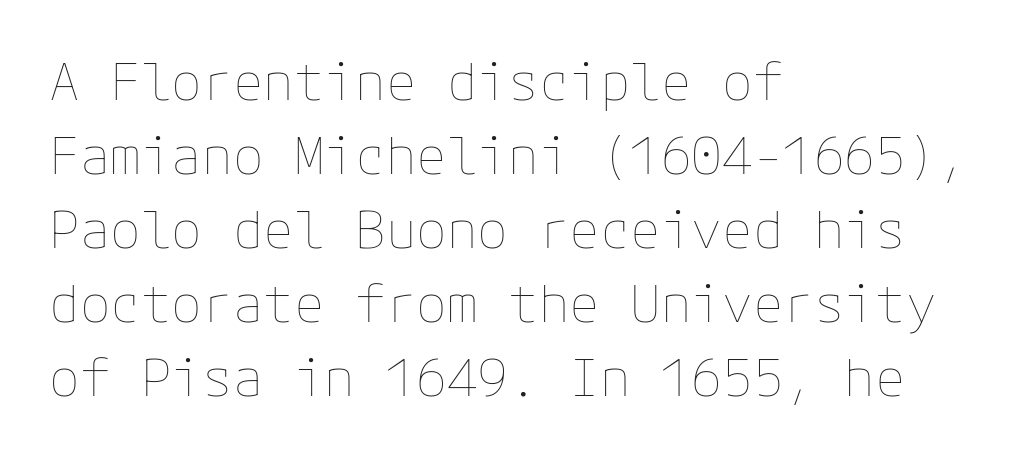
The image shows 51 px thin type, upright; set left-aligned, normal line spacing (1.45x), normal letter spacing, not underlined; low stroke contrast and a medium x-height.
